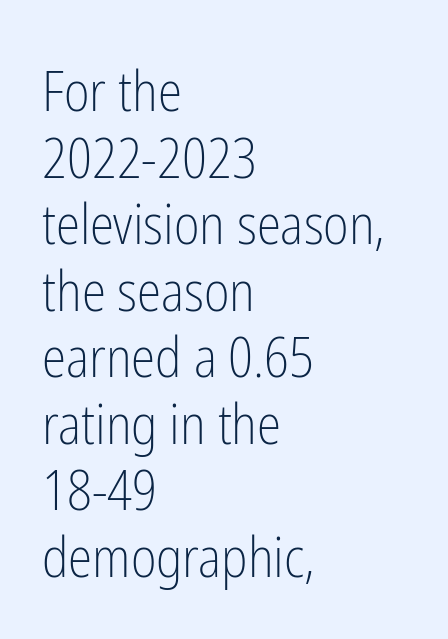
The image shows 55 px light, condensed sans-serif type, upright; set left-aligned, line spacing 1.21x, normal letter spacing, not underlined; low stroke contrast and a medium x-height.
